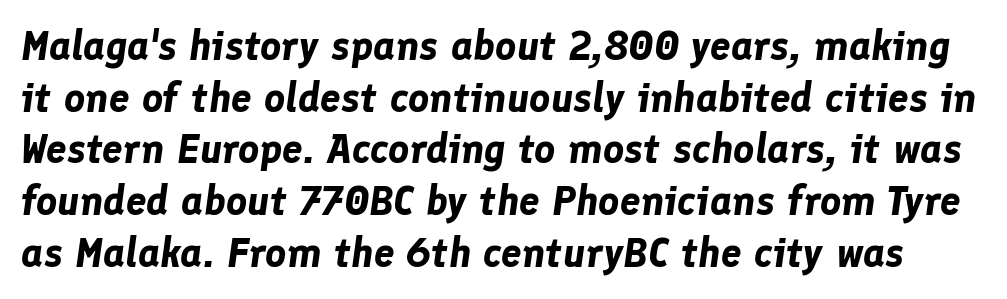
{"italic": "yes", "lean": "right", "slant_degrees": 8, "bold": "yes", "weight": "bold", "width": "normal", "stroke_contrast": "low", "x_height": "medium", "monospaced": "no", "underline": "no", "line_spacing": "normal", "line_spacing_ratio": 1.26, "letter_spacing": "normal", "letter_spacing_em": 0.0, "glyph_px": 41}
